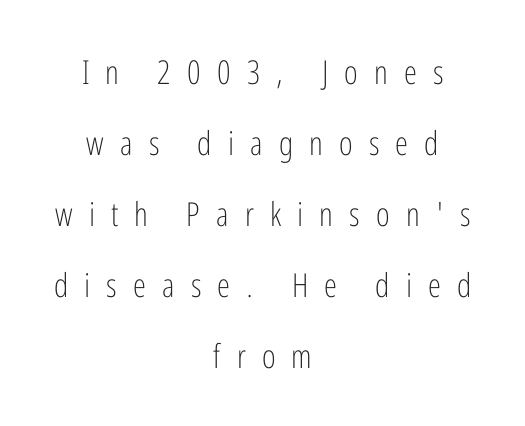
The image shows 33 px light, condensed sans-serif type, upright; set centered, loose line spacing (2.15x), unusually wide letter spacing (+0.49 em), not underlined; low stroke contrast and a medium x-height.
